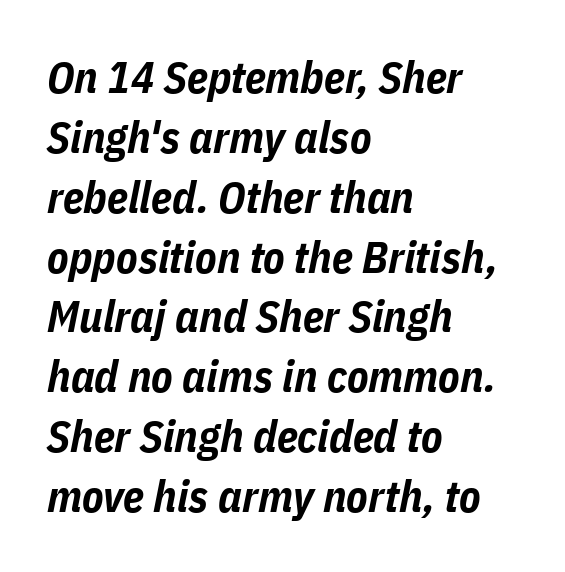
{"italic": "yes", "lean": "right", "slant_degrees": 11, "bold": "yes", "weight": "bold", "width": "condensed", "stroke_contrast": "low", "x_height": "medium", "monospaced": "no", "underline": "no", "align": "left", "line_spacing": "normal", "line_spacing_ratio": 1.36, "letter_spacing": "normal", "letter_spacing_em": 0.0, "glyph_px": 44}
